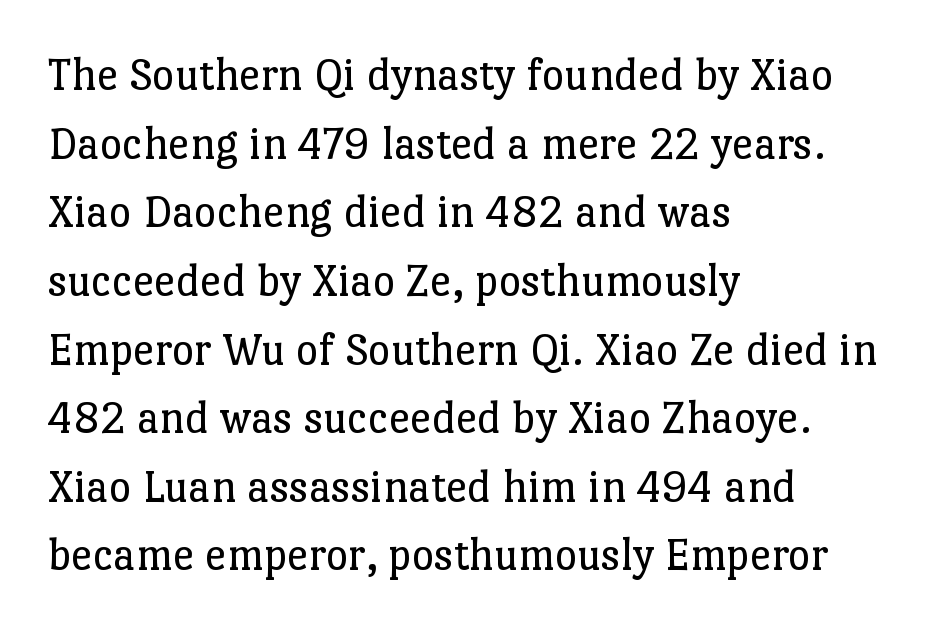
Q: Is the text bold? A: No.
Q: Is the text italic (slanted)? A: No, it is upright.
Q: Is the typeface a serif or a sans-serif typeface? A: Serif.
Q: Is the text underlined? A: No.
Q: How is the paragraph aligned? A: Left-aligned.
Q: Is the spacing between letters normal or unusually wide? A: Normal.
Q: Is the spacing between lines tight, normal or loose? A: Normal.
Q: Width (condensed, normal, or wide)? A: Normal.
Q: Stroke contrast? A: Low.
Q: x-height? A: Medium.
Q: Monospaced? A: No.
